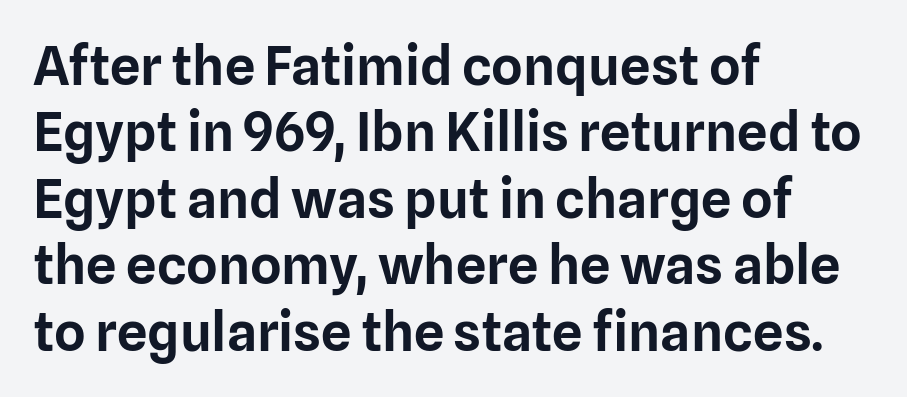
Q: Is the text italic (slanted)? A: No, it is upright.
Q: Is the typeface a serif or a sans-serif typeface? A: Sans-serif.
Q: Is the text underlined? A: No.
Q: How is the paragraph aligned? A: Left-aligned.
Q: Is the spacing between letters normal or unusually wide? A: Normal.
Q: Width (condensed, normal, or wide)? A: Normal.
Q: Stroke contrast? A: Low.
Q: x-height? A: Medium.
Q: Monospaced? A: No.
